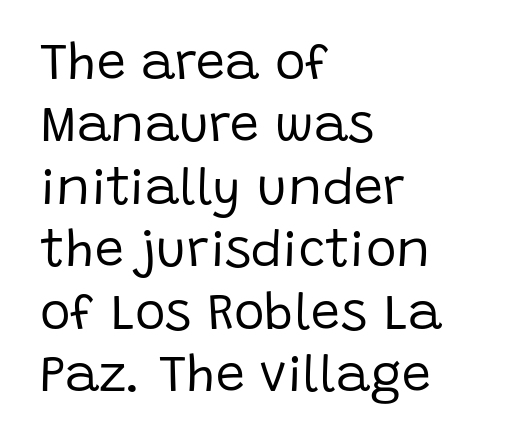
The image shows 52 px regular-weight sans-serif type, upright; set left-aligned, line spacing 1.2x, normal letter spacing, not underlined; low stroke contrast and a large x-height.
